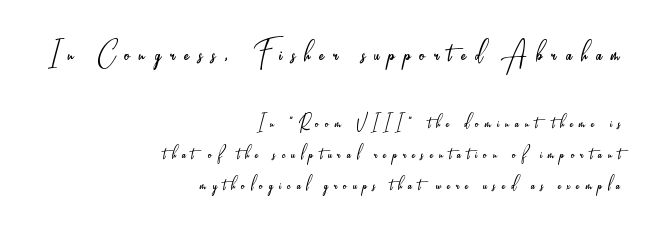
In terms of letterspacing, this is a distinctly airy, spread setting. The face used here is proportionally spaced, like ordinary book or web type. Line spacing here is normal. The passage shown begins with its larger block and ends with its smaller one.
